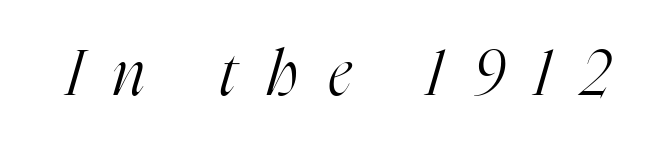
Q: Is the text bold? A: No.
Q: Is the text italic (slanted)? A: Yes, it leans right by about 16 degrees.
Q: Is the typeface a serif or a sans-serif typeface? A: Serif.
Q: Is the text underlined? A: No.
Q: Is the spacing between letters normal or unusually wide? A: Unusually wide.
Q: Width (condensed, normal, or wide)? A: Condensed.
Q: Stroke contrast? A: High.
Q: x-height? A: Medium.
Q: Monospaced? A: No.
